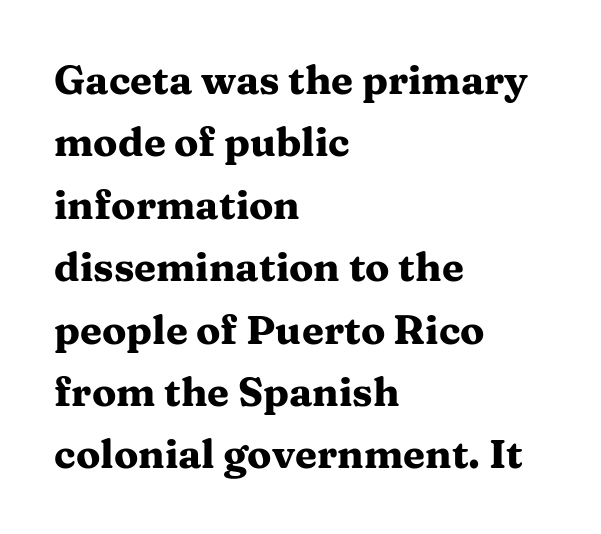
The image shows 40 px heavy, wide serif type, upright; set left-aligned, normal line spacing (1.56x), normal letter spacing, not underlined; medium stroke contrast and a medium x-height.
